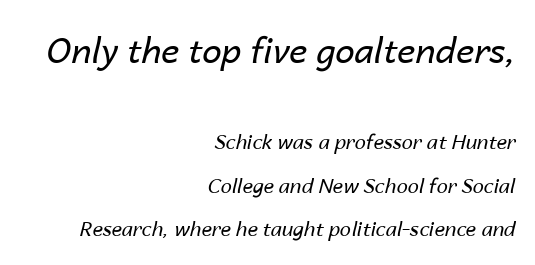
The image shows 35 px regular-weight type, italic (leaning right); set right-aligned, loose line spacing (2.18x), normal letter spacing, not underlined; the first (top) block is 1.75x larger; low stroke contrast and a medium x-height.
